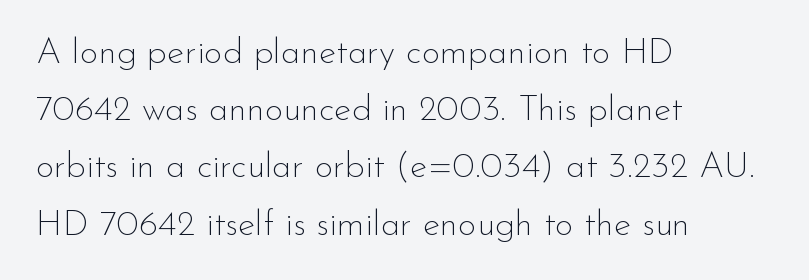
{"serif": "no", "italic": "no", "bold": "no", "weight": "thin", "width": "normal", "stroke_contrast": "low", "x_height": "small", "monospaced": "no", "underline": "no", "align": "left", "line_spacing": "normal", "line_spacing_ratio": 1.59, "letter_spacing": "normal", "letter_spacing_em": 0.0, "glyph_px": 36}
